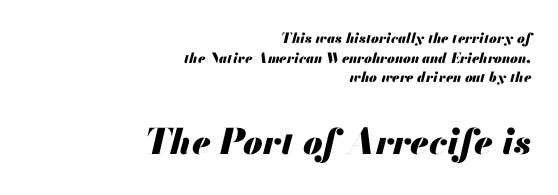
Q: Is the text bold? A: Yes.
Q: Is the text italic (slanted)? A: Yes, it leans right by about 13 degrees.
Q: Is the text underlined? A: No.
Q: How is the paragraph aligned? A: Right-aligned.
Q: Is the spacing between letters normal or unusually wide? A: Normal.
Q: Is the spacing between lines tight, normal or loose? A: Normal.
Q: Which block of text is set in a larger size, the first (top) or the second (bottom)? A: The second (bottom) one.
Q: Width (condensed, normal, or wide)? A: Normal.
Q: Stroke contrast? A: Medium.
Q: x-height? A: Small.
Q: Monospaced? A: No.
